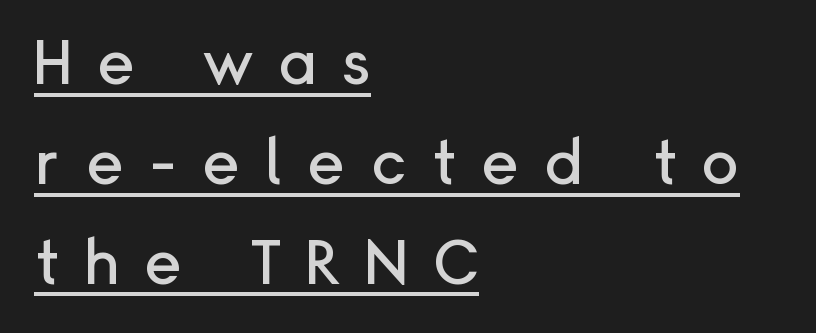
Typographically, this falls in the sans-serif category. Looks like someone drew a line under every word here. These lines are rendered in a variable-pitch font. Inter-character spacing is expanded well beyond the font's built-in metrics. No italicization has been applied; the sample stays upright.
